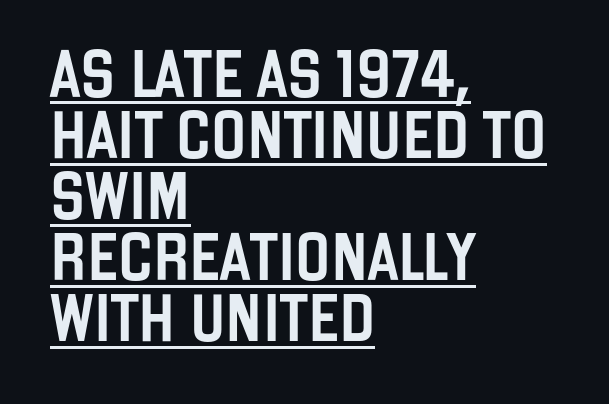
{"serif": "no", "italic": "no", "width": "condensed", "stroke_contrast": "low", "x_height": "large", "monospaced": "no", "underline": "yes", "align": "left", "line_spacing": "normal", "line_spacing_ratio": 1.3, "letter_spacing": "normal", "letter_spacing_em": 0.0, "glyph_px": 47}
